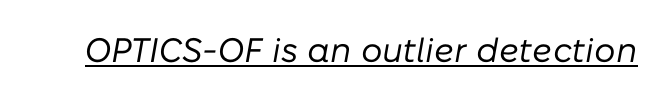
{"italic": "yes", "lean": "right", "slant_degrees": 10, "bold": "no", "weight": "regular", "width": "normal", "stroke_contrast": "low", "x_height": "medium", "monospaced": "no", "underline": "yes", "letter_spacing": "normal", "letter_spacing_em": 0.0, "glyph_px": 34}
